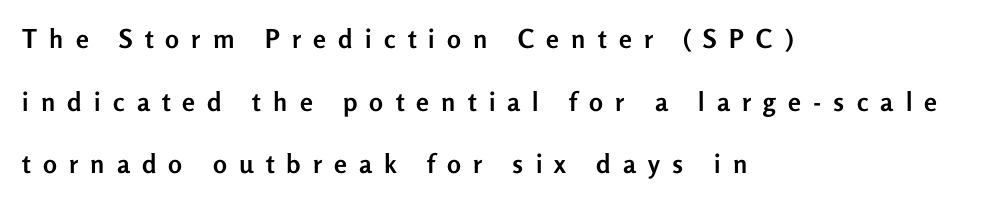
The image shows 26 px bold type, upright; set left-aligned, loose line spacing (2.41x), unusually wide letter spacing (+0.47 em), not underlined.
